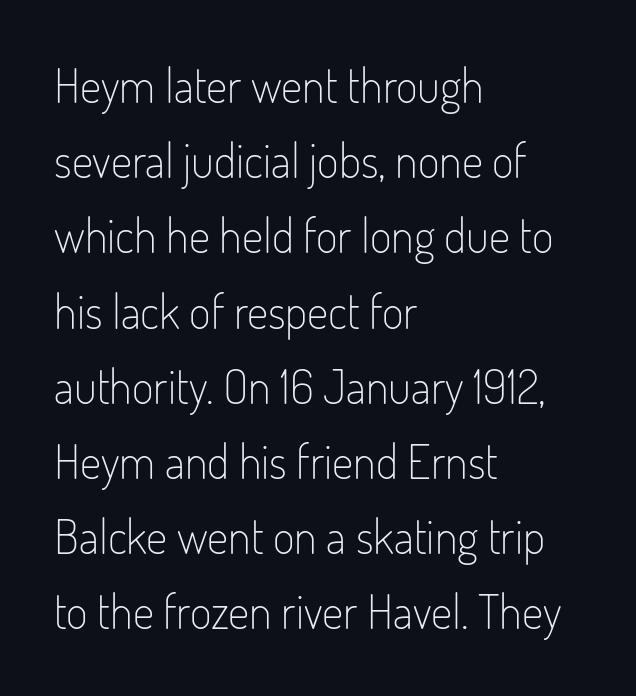
Each new line begins a customary step beneath the previous one. The rendering uses natural spacing where letterforms have individual widths. Nope, no serifs anywhere on these letters. No heavy texture on the line: the type isn't bold. Every character sits straight up, as roman type does. Spacing between characters is what you'd get straight out of the box.
